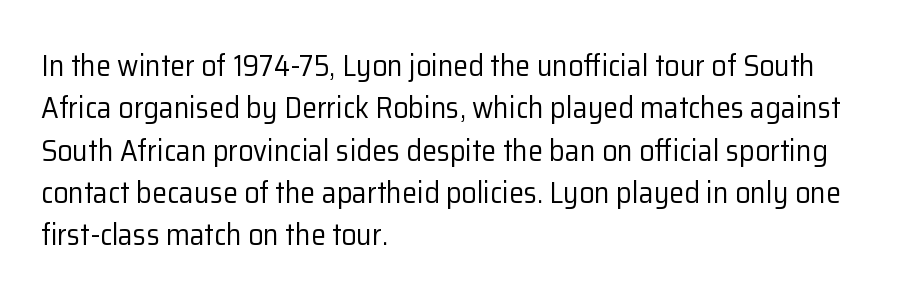
This rendering features lettering with no underline. Each letter keeps its own natural width here, so spacing adapts to shape. This block has exactly the height ordinary leading produces. Unlike a traditional serif, this face leaves its strokes unadorned.
